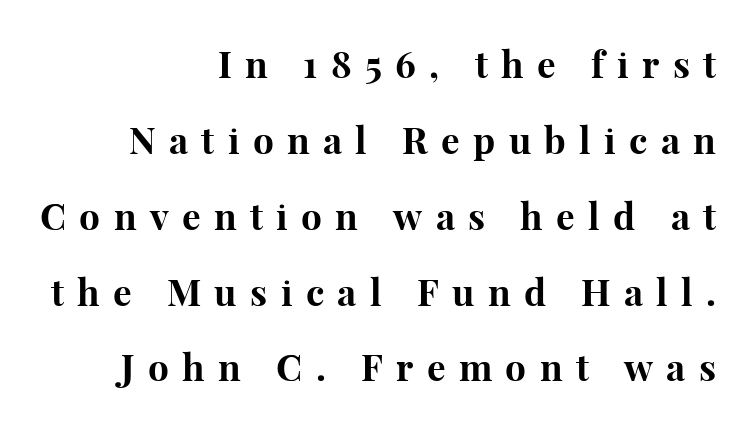
{"serif": "yes", "italic": "no", "bold": "yes", "weight": "bold", "width": "normal", "stroke_contrast": "high", "x_height": "medium", "monospaced": "no", "underline": "no", "align": "right", "line_spacing": "loose", "line_spacing_ratio": 2.05, "letter_spacing": "wide", "letter_spacing_em": 0.36, "glyph_px": 37}
